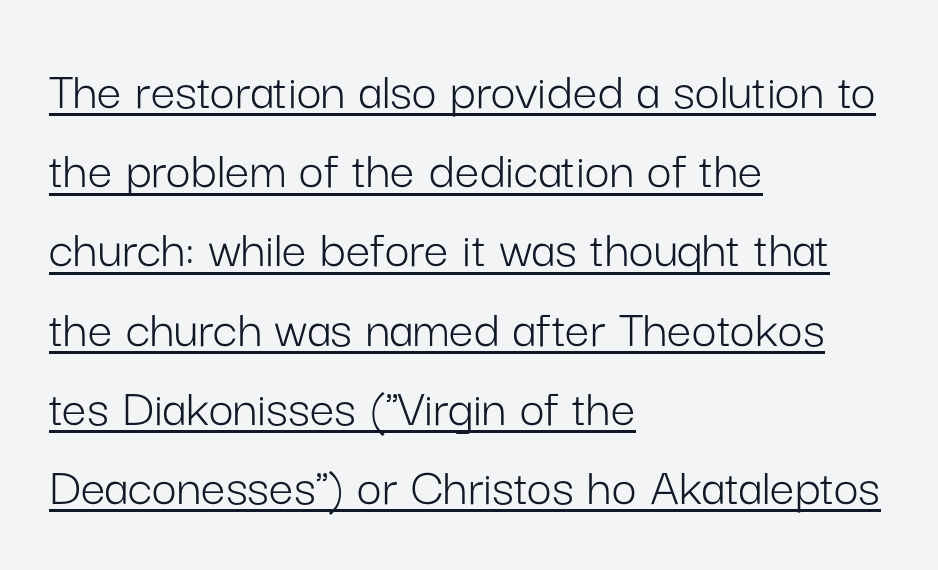
The image shows 55 px light sans-serif type, upright; set left-aligned, normal line spacing (1.44x), normal letter spacing, underlined; low stroke contrast and a medium x-height.
